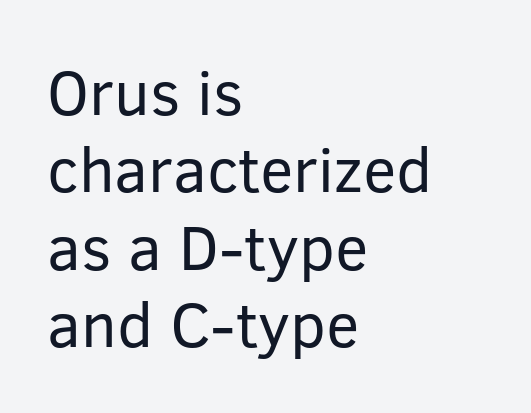
The image shows 63 px regular-weight sans-serif type, upright; set left-aligned, line spacing 1.23x, normal letter spacing, not underlined; low stroke contrast and a medium x-height.
